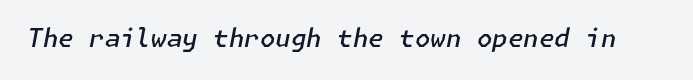
{"italic": "yes", "lean": "right", "slant_degrees": 11, "bold": "semi", "underline": "no", "letter_spacing": "normal", "letter_spacing_em": 0.0, "glyph_px": 25}
